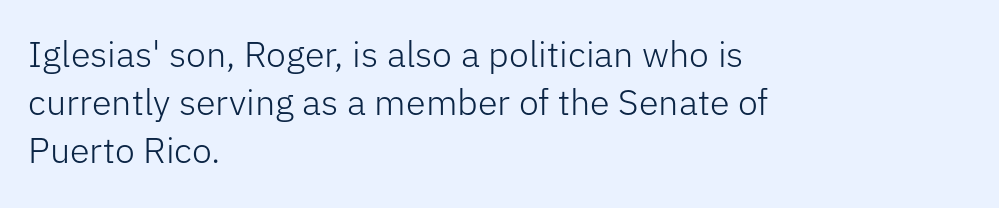
These lines stack with their left ends in a neat column. Normally led — the rows are evenly, conventionally spaced. Nope, not italic — everything's standing straight. Stems and bowls with no extra thickness — not bold.
